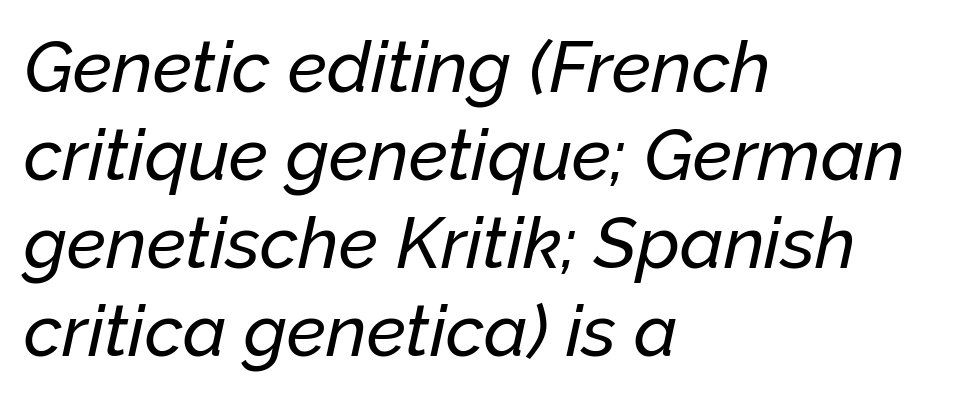
{"italic": "yes", "lean": "right", "slant_degrees": 12, "width": "normal", "stroke_contrast": "low", "x_height": "medium", "monospaced": "no", "underline": "no", "align": "left", "line_spacing_ratio": 1.22, "letter_spacing": "normal", "letter_spacing_em": 0.0, "glyph_px": 72}
